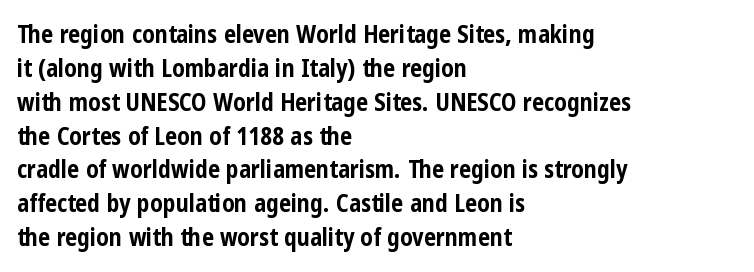
The image shows 24 px bold type, upright; set left-aligned, normal line spacing (1.41x), normal letter spacing, not underlined.
